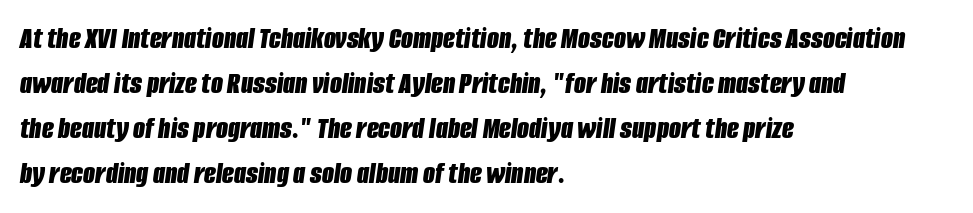
{"italic": "yes", "lean": "right", "slant_degrees": 8, "bold": "yes", "weight": "bold", "width": "condensed", "stroke_contrast": "low", "x_height": "large", "monospaced": "no", "underline": "no", "align": "left", "line_spacing": "normal", "line_spacing_ratio": 1.45, "letter_spacing": "normal", "letter_spacing_em": 0.0, "glyph_px": 31}
